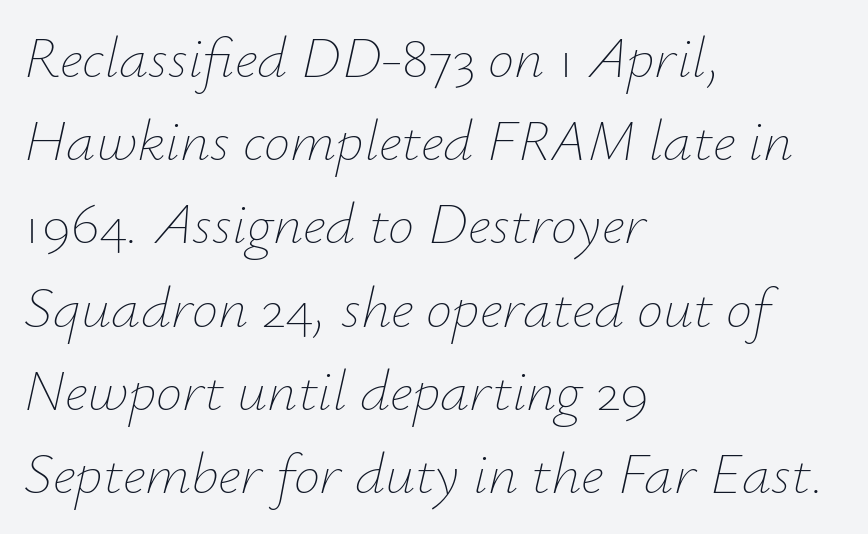
Q: Is the text bold? A: No.
Q: Is the text italic (slanted)? A: Yes, it leans right by about 12 degrees.
Q: Is the text underlined? A: No.
Q: How is the paragraph aligned? A: Left-aligned.
Q: Is the spacing between letters normal or unusually wide? A: Normal.
Q: Is the spacing between lines tight, normal or loose? A: Normal.
Q: Width (condensed, normal, or wide)? A: Normal.
Q: Stroke contrast? A: Low.
Q: x-height? A: Small.
Q: Monospaced? A: No.
